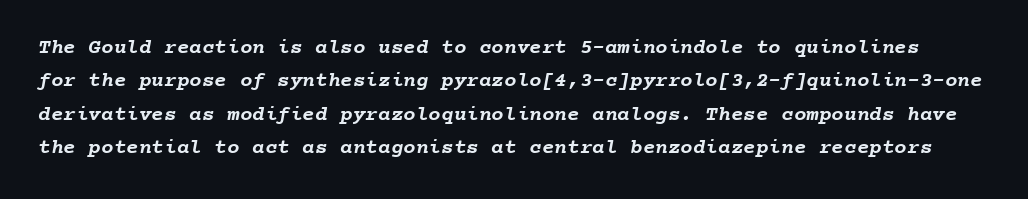
{"bold": "yes", "underline": "no", "line_spacing": "normal", "line_spacing_ratio": 1.59, "letter_spacing": "normal", "letter_spacing_em": 0.0, "glyph_px": 21}
